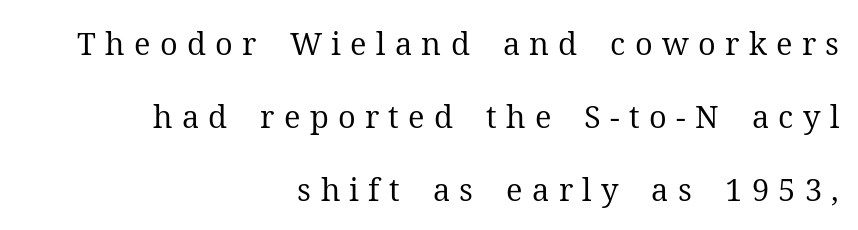
Line endings align vertically; line beginnings do not. Unmarked baselines from the first word to the last. The space between consecutive lines is lavish. Character widths vary here, with narrow letters taking less room than wide ones.
